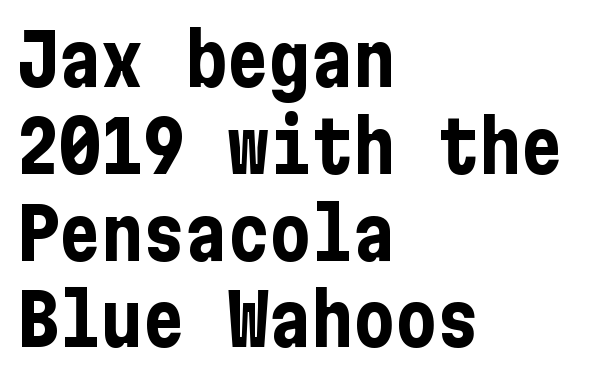
Q: Is the text bold? A: Yes.
Q: Is the text italic (slanted)? A: No, it is upright.
Q: Is the typeface a serif or a sans-serif typeface? A: Sans-serif.
Q: Is the text underlined? A: No.
Q: How is the paragraph aligned? A: Left-aligned.
Q: Is the spacing between letters normal or unusually wide? A: Normal.
Q: Width (condensed, normal, or wide)? A: Condensed.
Q: Stroke contrast? A: Low.
Q: x-height? A: Medium.
